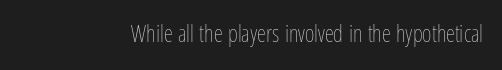
{"italic": "no", "bold": "no", "underline": "no", "letter_spacing": "normal", "letter_spacing_em": 0.0, "glyph_px": 23}
